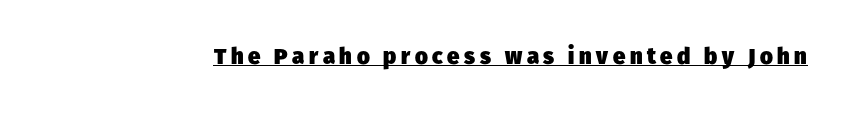
Loose tracking; the words dissolve into strings of separated letters. Each line of the rendering has a horizontal stroke beneath the glyphs. Each glyph is drawn with heavy, bold strokes.
